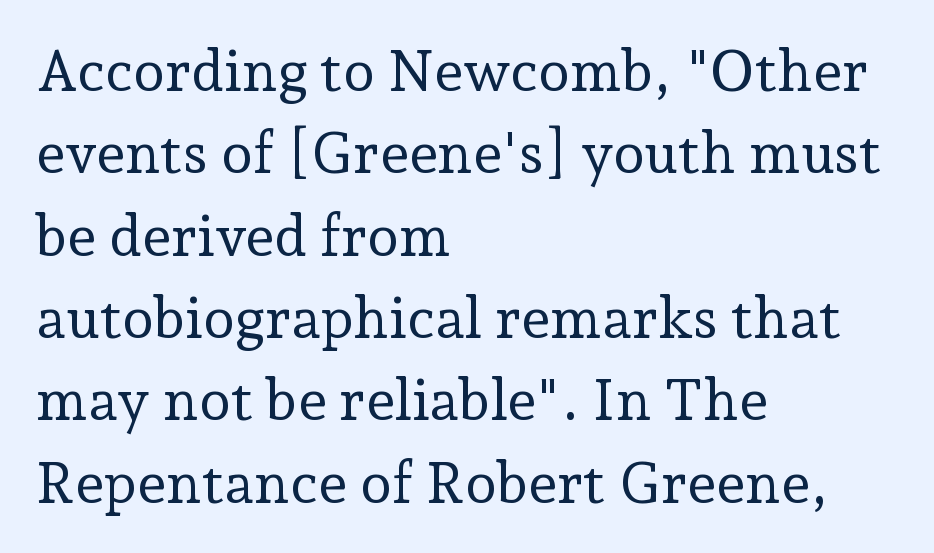
The image shows 58 px regular-weight serif type, upright; set left-aligned, normal line spacing (1.42x), normal letter spacing, not underlined; low stroke contrast and a medium x-height.
